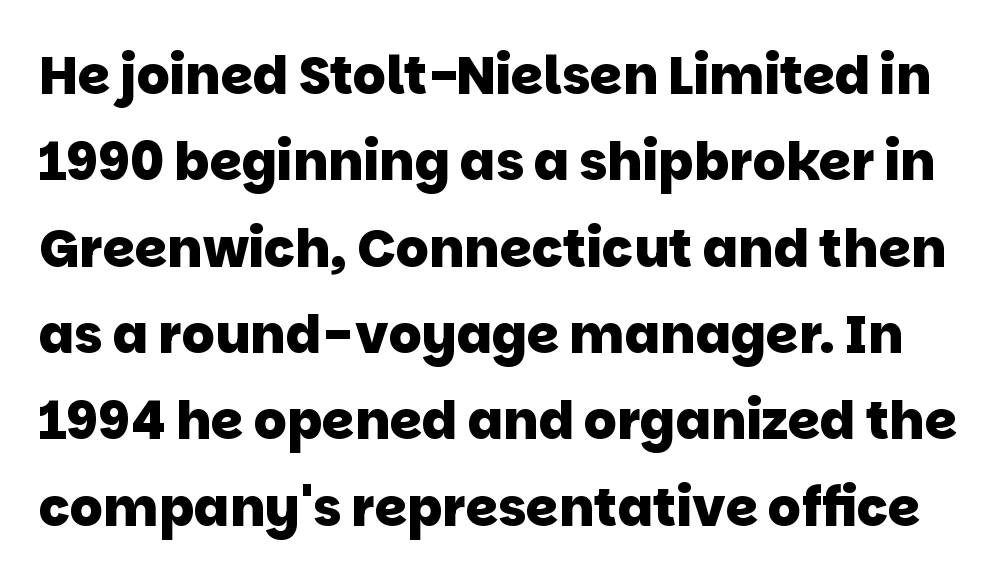
The baseline area is clear. Each word holds together tightly as a unit, with standard inter-letter gaps. Is this a fixed-width face? No — the glyphs have proportional, varying widths. Look at the stroke-to-counter ratio: heavy, a bold. Notice how descenders clear the ascenders below comfortably — that's standard leading.
